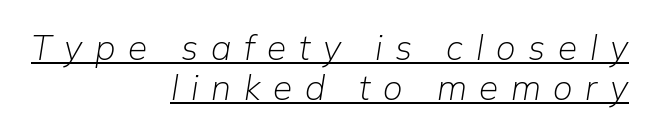
{"italic": "yes", "lean": "right", "slant_degrees": 9, "bold": "no", "weight": "light", "width": "normal", "stroke_contrast": "low", "x_height": "medium", "monospaced": "no", "underline": "yes", "align": "right", "line_spacing": "tight", "line_spacing_ratio": 1.15, "letter_spacing": "wide", "letter_spacing_em": 0.36, "glyph_px": 35}
